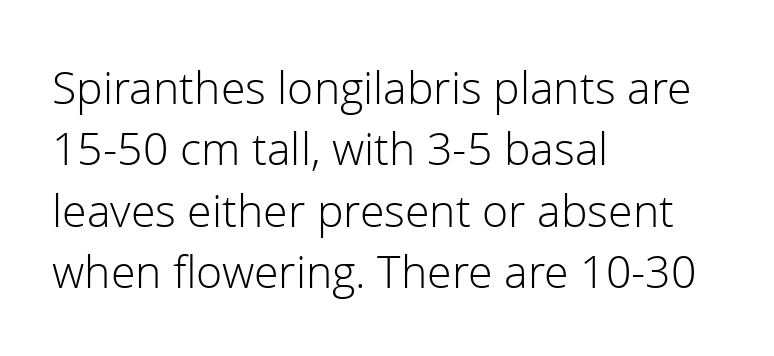
The image shows 48 px light sans-serif type, upright; set left-aligned, normal line spacing (1.28x), normal letter spacing, not underlined; low stroke contrast and a medium x-height.
